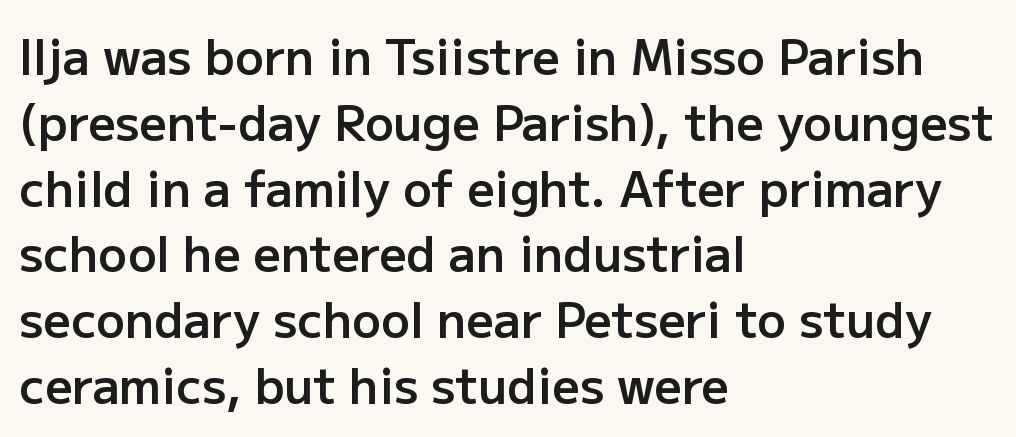
{"serif": "no", "italic": "no", "bold": "semi", "weight": "semibold", "width": "normal", "stroke_contrast": "low", "x_height": "medium", "monospaced": "no", "underline": "no", "align": "left", "line_spacing": "normal", "line_spacing_ratio": 1.37, "letter_spacing": "normal", "letter_spacing_em": 0.0, "glyph_px": 48}
